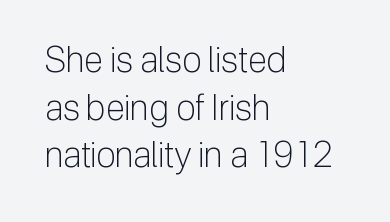
The image shows 35 px light sans-serif type, upright; set left-aligned, normal line spacing (1.36x), normal letter spacing, not underlined; low stroke contrast and a medium x-height.
